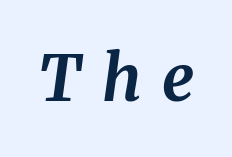
The image shows 64 px bold serif type, italic (leaning right); set unusually wide letter spacing (+0.32 em), not underlined; medium stroke contrast and a medium x-height.
